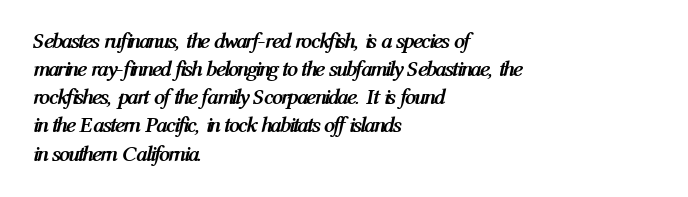
The line-height multiplier appears to be the usual default. This sample uses plain, unmodified letter spacing. These lines stack with their left ends in a neat column. Emphasis by weight is at full strength: bold. Quick note: italic.
